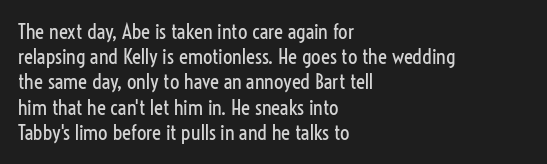
{"italic": "no", "bold": "no", "underline": "no", "align": "left", "line_spacing_ratio": 1.2, "letter_spacing": "normal", "letter_spacing_em": 0.0, "glyph_px": 21}
